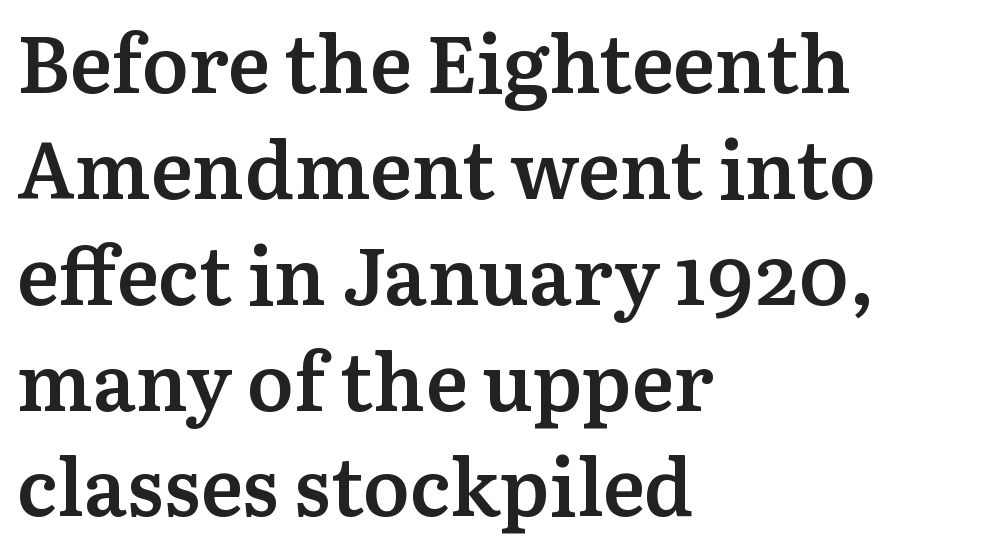
{"serif": "yes", "italic": "no", "bold": "semi", "weight": "semibold", "width": "normal", "stroke_contrast": "medium", "x_height": "medium", "monospaced": "no", "underline": "no", "align": "left", "line_spacing": "normal", "line_spacing_ratio": 1.34, "letter_spacing": "normal", "letter_spacing_em": 0.0, "glyph_px": 79}
